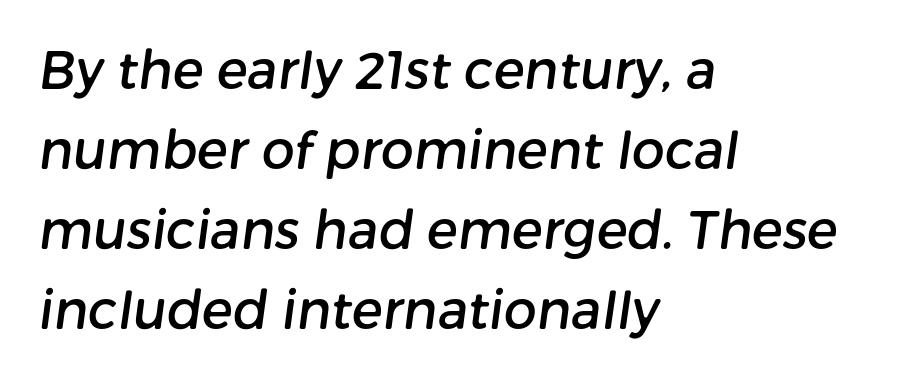
Look at the bottom of the vertical strokes: they stop flat, with no serifs. Reading down the block, your eye returns to a fixed left position each line. The glyphs are unaccompanied by any horizontal stroke below them. Caption: standard tracking, unaltered. The passage shown is typed in a proportional face where columns would drift. The designer left line spacing at the default.
